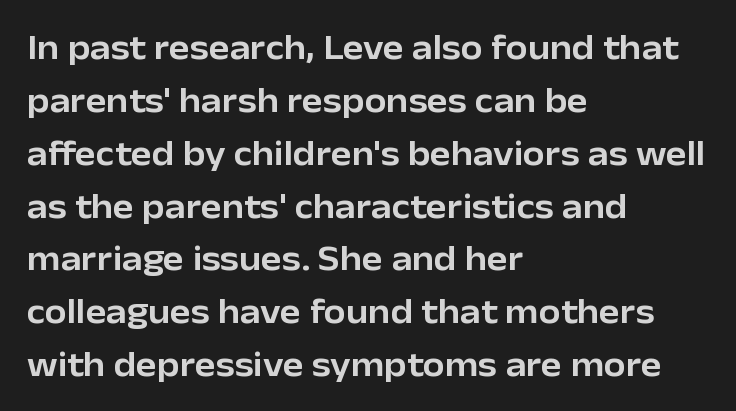
Q: Is the text italic (slanted)? A: No, it is upright.
Q: Is the typeface a serif or a sans-serif typeface? A: Sans-serif.
Q: Is the text underlined? A: No.
Q: How is the paragraph aligned? A: Left-aligned.
Q: Is the spacing between letters normal or unusually wide? A: Normal.
Q: Is the spacing between lines tight, normal or loose? A: Normal.
Q: Width (condensed, normal, or wide)? A: Normal.
Q: Stroke contrast? A: Low.
Q: x-height? A: Medium.
Q: Monospaced? A: No.
